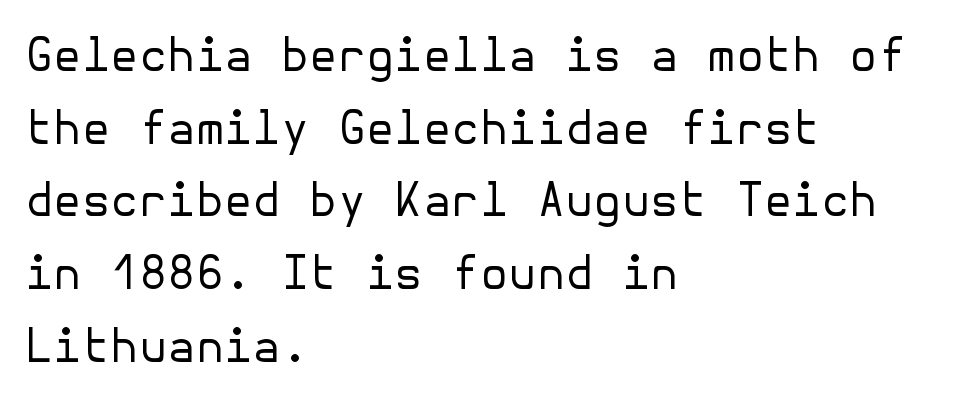
The image shows 46 px regular-weight sans-serif type, upright; set left-aligned, normal line spacing (1.58x), normal letter spacing, not underlined; low stroke contrast and a medium x-height.
